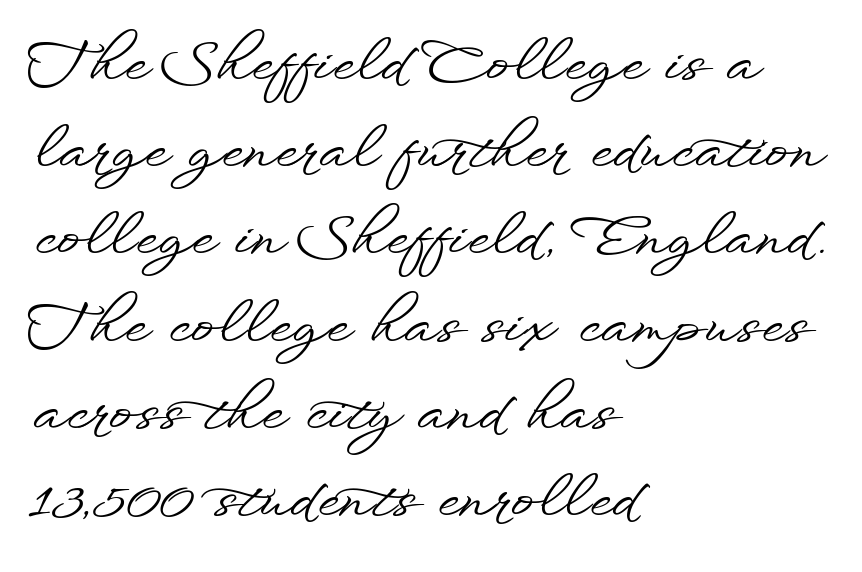
{"serif": "no", "width": "wide", "stroke_contrast": "low", "x_height": "small", "monospaced": "no", "underline": "no", "align": "left", "line_spacing": "normal", "line_spacing_ratio": 1.53, "letter_spacing": "normal", "letter_spacing_em": 0.0, "glyph_px": 57}
